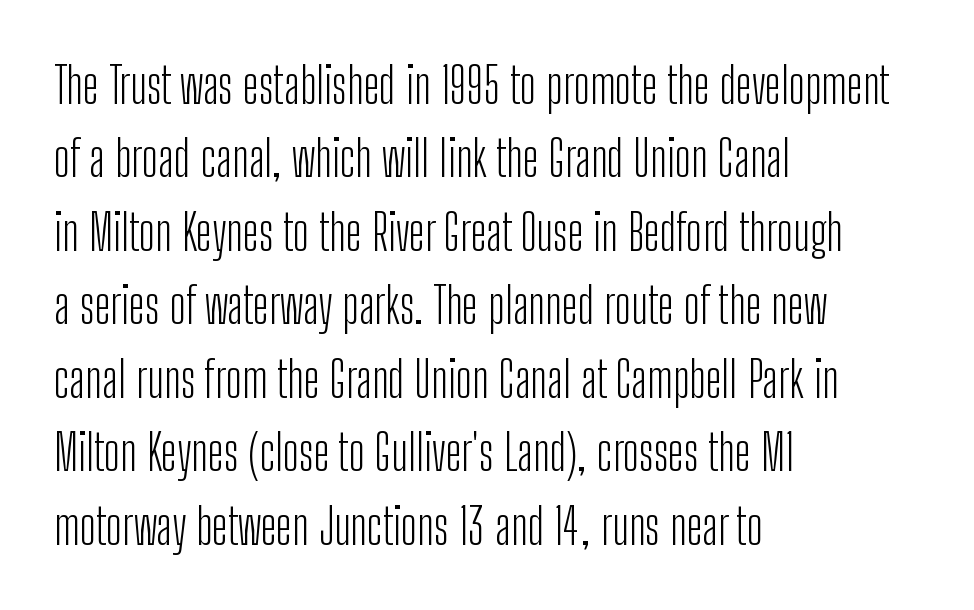
The space beneath each line is pristine and unruled. The text was rendered using a sans face with plain stroke endings. Visually the block forms a straight wall on the left and a jagged coastline on the right. Varying glyph widths throughout — classic text-font behaviour. The gaps between neighbouring characters are ordinary and unremarkable.
